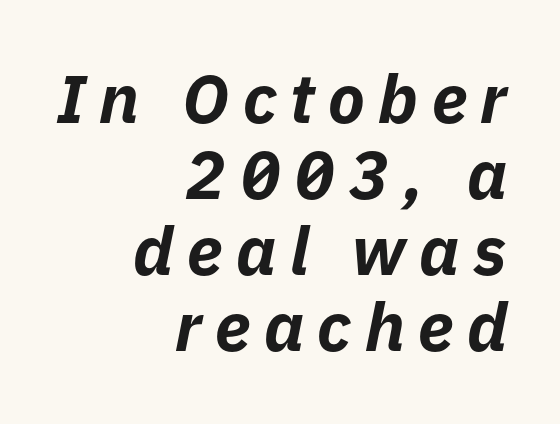
The image shows 68 px bold type, italic (leaning right); set right-aligned, tight line spacing (1.12x), unusually wide letter spacing (+0.2 em), not underlined; low stroke contrast and a medium x-height.
